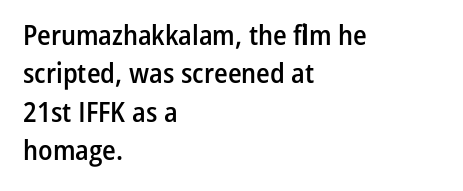
{"serif": "no", "italic": "no", "bold": "semi", "weight": "semibold", "width": "condensed", "stroke_contrast": "low", "x_height": "medium", "monospaced": "no", "underline": "no", "align": "left", "line_spacing": "normal", "line_spacing_ratio": 1.37, "letter_spacing": "normal", "letter_spacing_em": 0.0, "glyph_px": 28}
